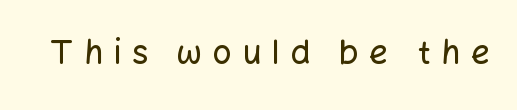
The image shows 33 px sans-serif type, upright; set unusually wide letter spacing (+0.32 em), not underlined; low stroke contrast and a medium x-height.
